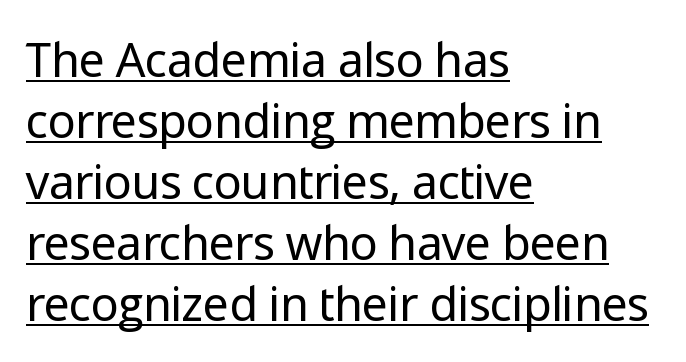
Q: Is the text bold? A: No.
Q: Is the text italic (slanted)? A: No, it is upright.
Q: Is the typeface a serif or a sans-serif typeface? A: Sans-serif.
Q: Is the text underlined? A: Yes.
Q: How is the paragraph aligned? A: Left-aligned.
Q: Is the spacing between letters normal or unusually wide? A: Normal.
Q: Is the spacing between lines tight, normal or loose? A: Normal.
Q: Width (condensed, normal, or wide)? A: Normal.
Q: Stroke contrast? A: Low.
Q: x-height? A: Medium.
Q: Monospaced? A: No.
